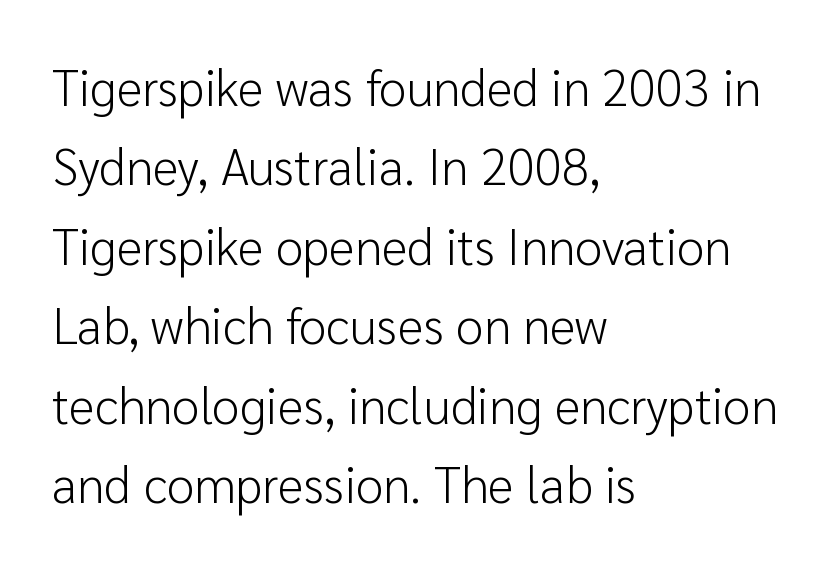
Q: Is the text bold? A: No.
Q: Is the text italic (slanted)? A: No, it is upright.
Q: Is the typeface a serif or a sans-serif typeface? A: Sans-serif.
Q: Is the text underlined? A: No.
Q: How is the paragraph aligned? A: Left-aligned.
Q: Is the spacing between letters normal or unusually wide? A: Normal.
Q: Is the spacing between lines tight, normal or loose? A: Normal.
Q: Width (condensed, normal, or wide)? A: Normal.
Q: Stroke contrast? A: Low.
Q: x-height? A: Medium.
Q: Monospaced? A: No.
